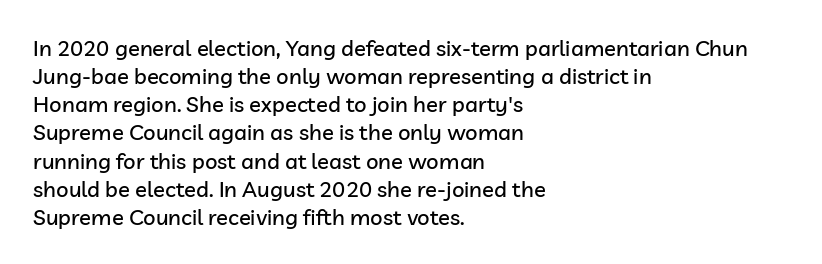
{"italic": "no", "underline": "no", "align": "left", "line_spacing": "normal", "line_spacing_ratio": 1.28, "letter_spacing": "normal", "letter_spacing_em": 0.0, "glyph_px": 22}
